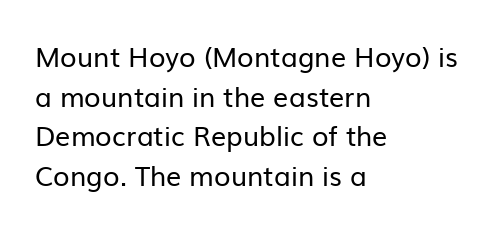
Notice how descenders clear the ascenders below comfortably — that's standard leading. Inter-character spacing is left at the font's built-in metrics. Bare-footed words on every line. The strokes are not fattened; the text isn't bold. A student would call this left alignment; a typographer would say flush left, rag right.
